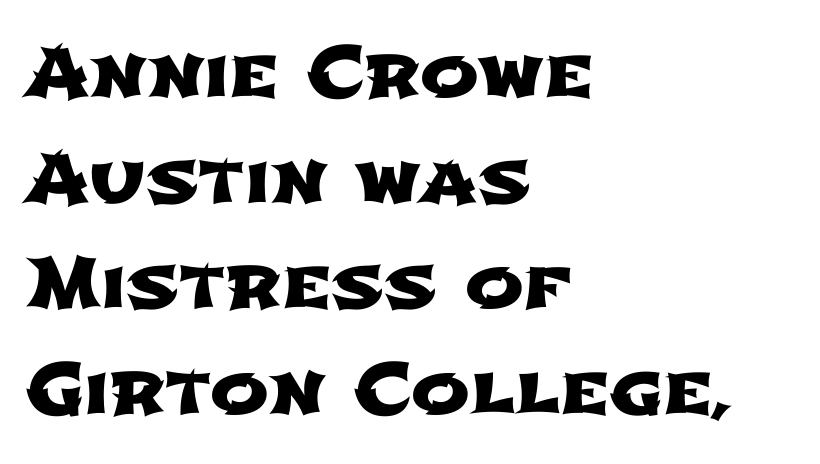
Varying glyph widths throughout — classic text-font behaviour. The rendering uses a moderate line-height, typical for paragraphs. Standard letterfit; no display-style spreading of the glyphs. The typeface chosen for these lines omits serifs. Check the space under the baseline: it is left empty.
